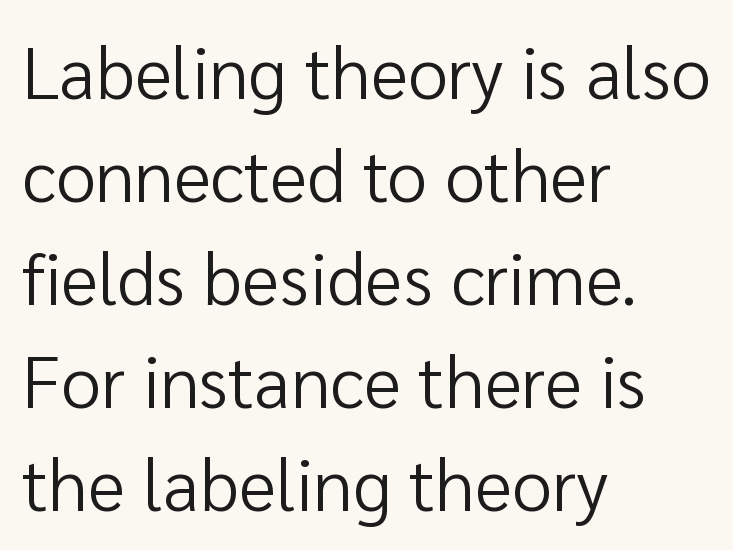
The image shows 72 px regular-weight sans-serif type, upright; set left-aligned, normal line spacing (1.43x), normal letter spacing, not underlined; low stroke contrast and a medium x-height.
